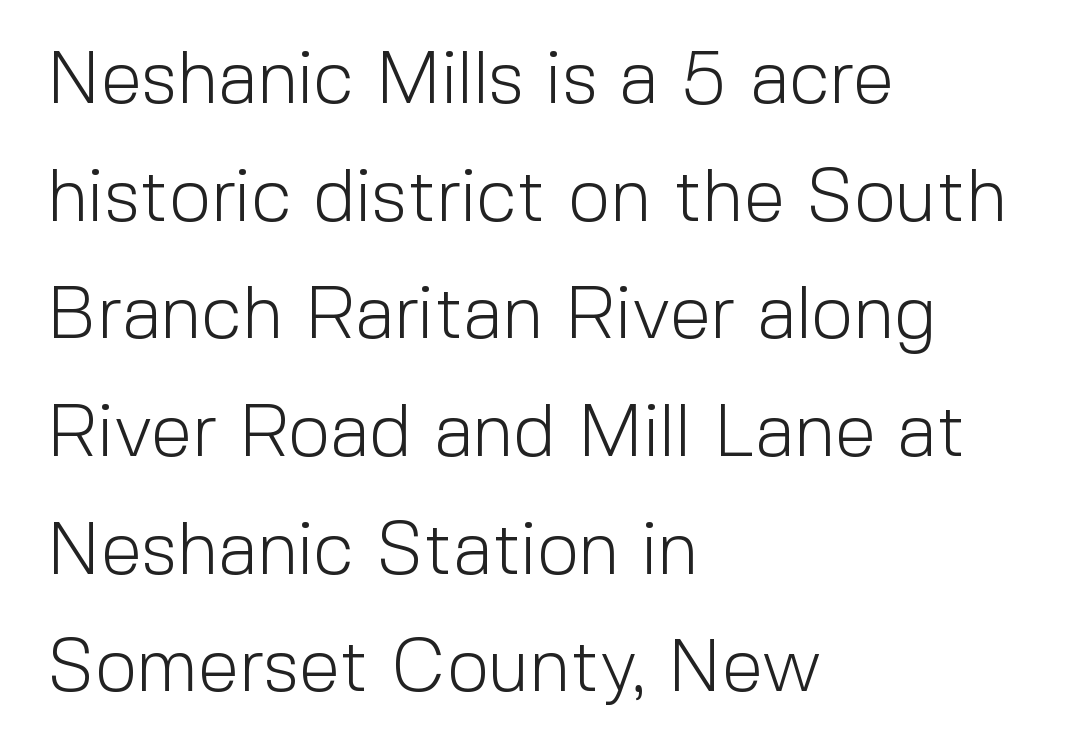
{"serif": "no", "italic": "no", "bold": "no", "weight": "light", "width": "normal", "x_height": "medium", "monospaced": "no", "underline": "no", "align": "left", "line_spacing": "normal", "line_spacing_ratio": 1.59, "letter_spacing": "normal", "letter_spacing_em": 0.0, "glyph_px": 74}
